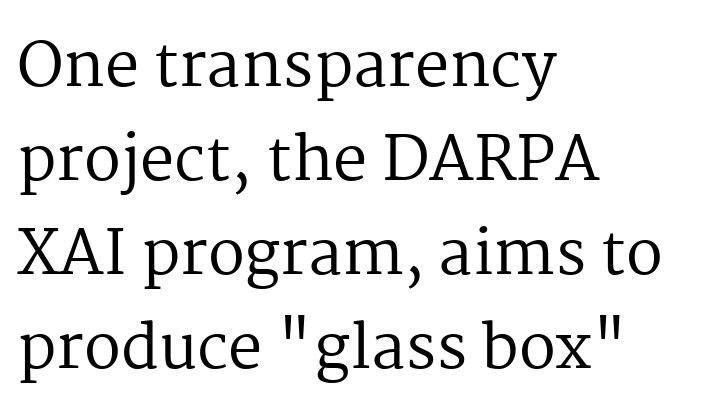
{"serif": "yes", "italic": "no", "bold": "no", "weight": "regular", "width": "normal", "stroke_contrast": "medium", "x_height": "medium", "monospaced": "no", "underline": "no", "align": "left", "line_spacing": "normal", "line_spacing_ratio": 1.54, "letter_spacing": "normal", "letter_spacing_em": 0.0, "glyph_px": 61}
